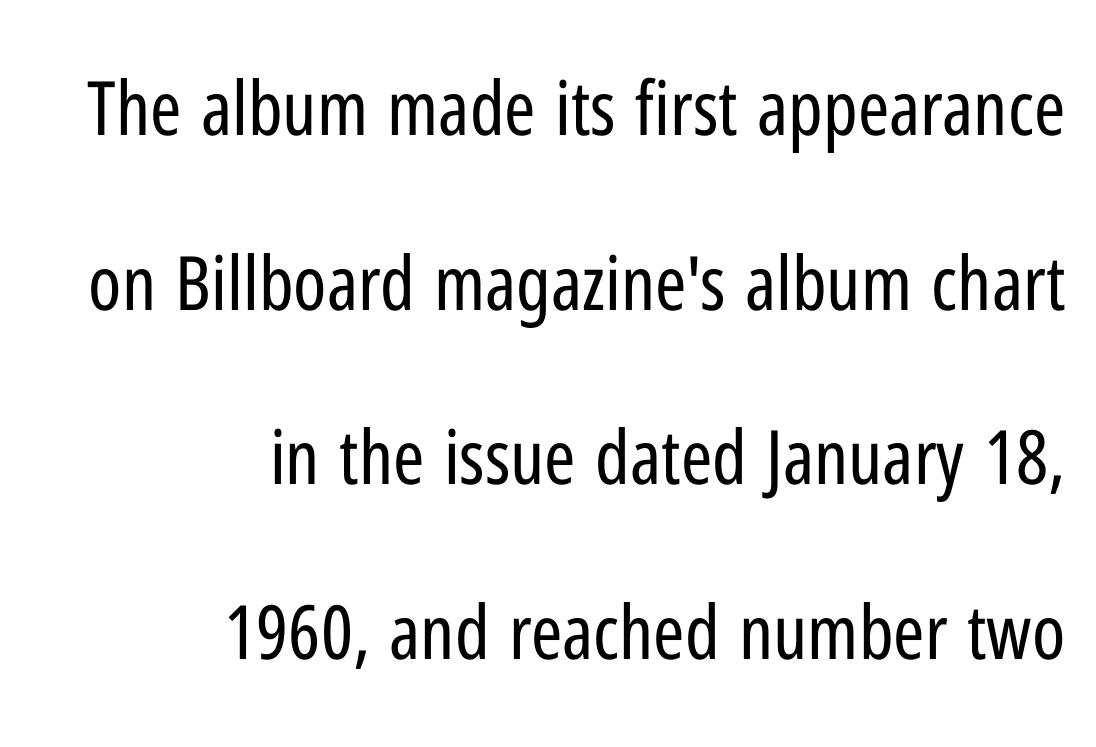
Q: Is the text bold? A: No.
Q: Is the text italic (slanted)? A: No, it is upright.
Q: Is the typeface a serif or a sans-serif typeface? A: Sans-serif.
Q: Is the text underlined? A: No.
Q: How is the paragraph aligned? A: Right-aligned.
Q: Is the spacing between letters normal or unusually wide? A: Normal.
Q: Is the spacing between lines tight, normal or loose? A: Loose.
Q: Width (condensed, normal, or wide)? A: Condensed.
Q: Stroke contrast? A: Low.
Q: x-height? A: Medium.
Q: Monospaced? A: No.
